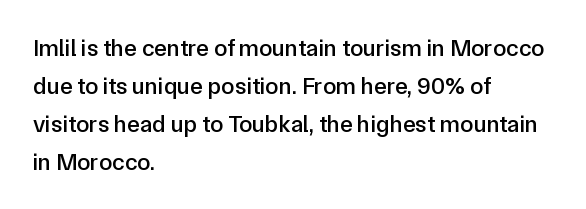
The specimen omits any rule beneath the text block's lines. Alignment: flush left. Italic? Not at all — the glyphs are vertical. The lines sit at an ordinary, default distance from one another. You could call the tracking neutral — neither tight nor loose.
